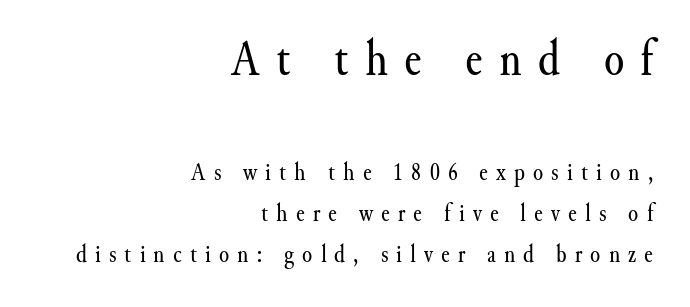
The glyphs in this specimen are seriffed. Rows of type keep a routine distance in the vertical direction. The letterforms sit at book weight or below. Here the designer chose a conventional face with non-uniform glyph widths.
